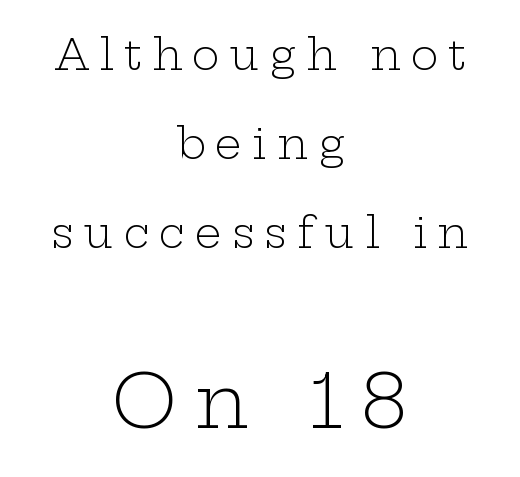
A clean baseline with only descenders dipping below it. Compared with a flush-left layout, this one balances lines on the center instead. A student would notice the bottom passage is typeset larger than what precedes it. Varying glyph widths throughout — classic text-font behaviour. Honestly, the letter spacing is so wide it's the main thing you notice. In terms of letterform style, serifs are clearly present.
